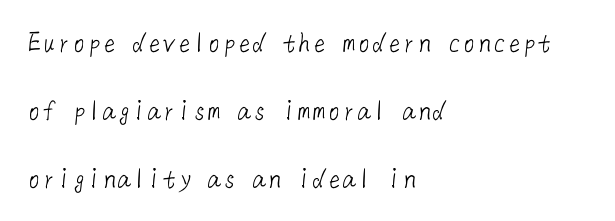
The image shows 30 px light sans-serif type; set left-aligned, loose line spacing (2.26x), normal letter spacing, not underlined; low stroke contrast and a medium x-height.
